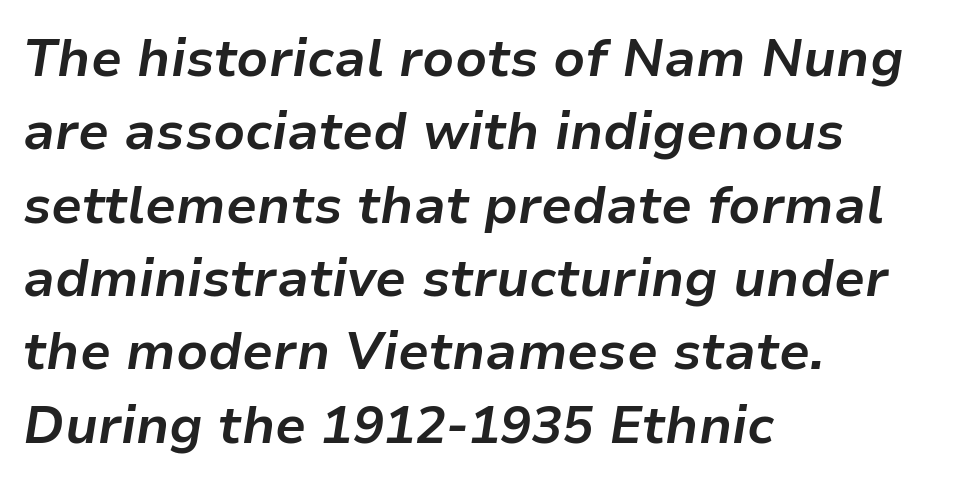
Q: Is the text bold? A: Yes.
Q: Is the text italic (slanted)? A: Yes, it leans right by about 9 degrees.
Q: Is the text underlined? A: No.
Q: How is the paragraph aligned? A: Left-aligned.
Q: Is the spacing between letters normal or unusually wide? A: Normal.
Q: Is the spacing between lines tight, normal or loose? A: Normal.
Q: Width (condensed, normal, or wide)? A: Normal.
Q: Stroke contrast? A: Low.
Q: x-height? A: Medium.
Q: Monospaced? A: No.
